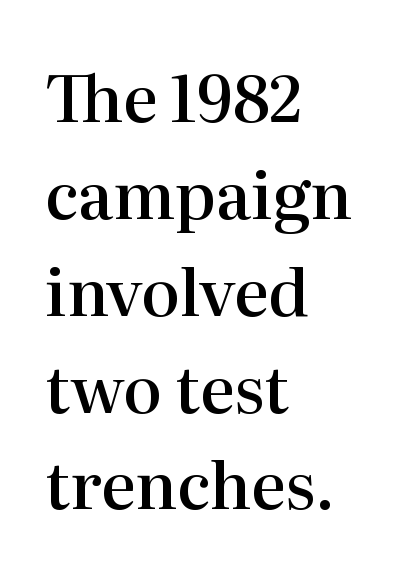
Q: Is the text bold? A: Semi-bold.
Q: Is the text italic (slanted)? A: No, it is upright.
Q: Is the typeface a serif or a sans-serif typeface? A: Serif.
Q: Is the text underlined? A: No.
Q: How is the paragraph aligned? A: Left-aligned.
Q: Is the spacing between letters normal or unusually wide? A: Normal.
Q: Is the spacing between lines tight, normal or loose? A: Normal.
Q: Width (condensed, normal, or wide)? A: Normal.
Q: Stroke contrast? A: High.
Q: x-height? A: Medium.
Q: Monospaced? A: No.
